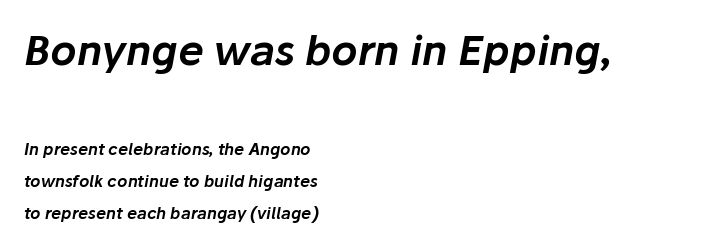
{"italic": "yes", "lean": "right", "slant_degrees": 10, "width": "normal", "stroke_contrast": "low", "x_height": "medium", "monospaced": "no", "underline": "no", "align": "left", "line_spacing": "loose", "line_spacing_ratio": 2.0, "letter_spacing": "normal", "letter_spacing_em": 0.0, "larger_block": "first", "size_ratio": 2.56, "glyph_px": 41}
